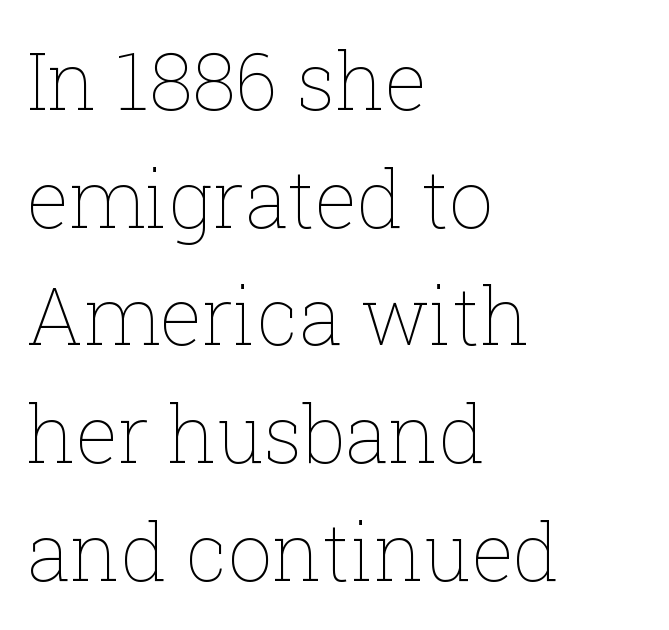
Q: Is the text bold? A: No.
Q: Is the text italic (slanted)? A: No, it is upright.
Q: Is the text underlined? A: No.
Q: How is the paragraph aligned? A: Left-aligned.
Q: Is the spacing between letters normal or unusually wide? A: Normal.
Q: Is the spacing between lines tight, normal or loose? A: Normal.
Q: Width (condensed, normal, or wide)? A: Normal.
Q: Stroke contrast? A: Low.
Q: x-height? A: Medium.
Q: Monospaced? A: No.
